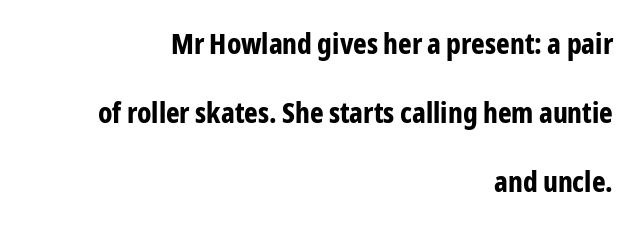
{"serif": "no", "italic": "no", "bold": "yes", "weight": "bold", "width": "condensed", "stroke_contrast": "low", "x_height": "medium", "monospaced": "no", "underline": "no", "align": "right", "line_spacing": "loose", "line_spacing_ratio": 2.38, "letter_spacing": "normal", "letter_spacing_em": 0.0, "glyph_px": 29}
